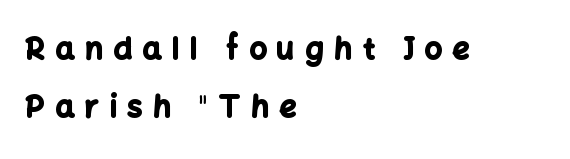
{"serif": "no", "italic": "no", "bold": "yes", "weight": "bold", "width": "normal", "stroke_contrast": "low", "x_height": "medium", "monospaced": "no", "underline": "no", "align": "left", "line_spacing": "loose", "line_spacing_ratio": 1.92, "letter_spacing": "wide", "letter_spacing_em": 0.36, "glyph_px": 30}
